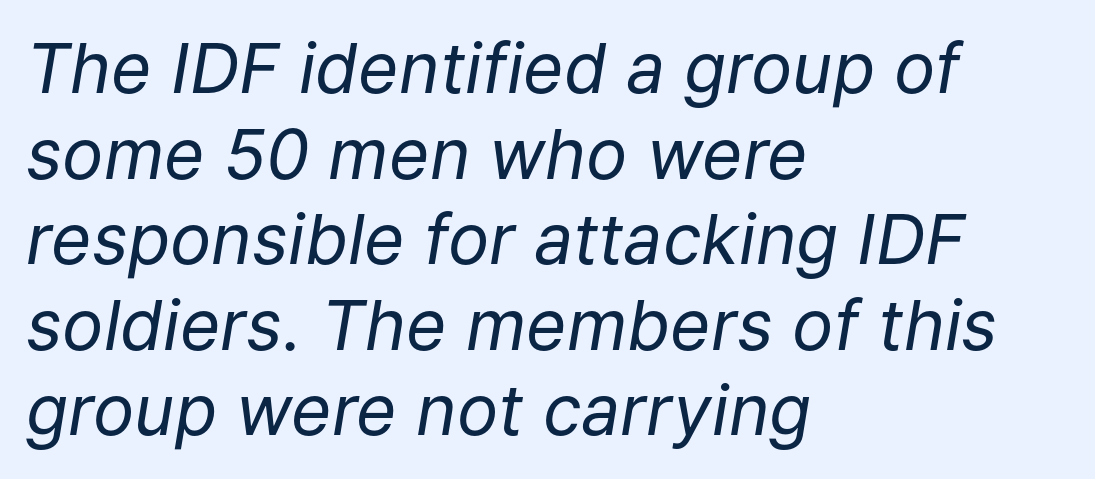
Q: Is the text bold? A: No.
Q: Is the text italic (slanted)? A: Yes, it leans right by about 9 degrees.
Q: Is the text underlined? A: No.
Q: How is the paragraph aligned? A: Left-aligned.
Q: Is the spacing between letters normal or unusually wide? A: Normal.
Q: Width (condensed, normal, or wide)? A: Normal.
Q: Stroke contrast? A: Low.
Q: x-height? A: Medium.
Q: Monospaced? A: No.
